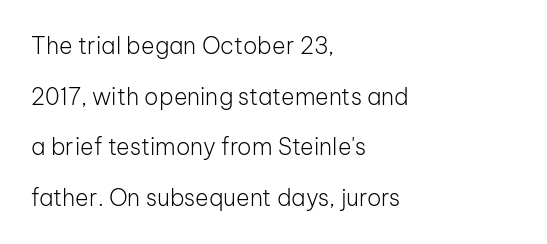
{"italic": "no", "bold": "no", "underline": "no", "align": "left", "line_spacing": "loose", "line_spacing_ratio": 2.2, "letter_spacing": "normal", "letter_spacing_em": 0.0, "glyph_px": 23}
